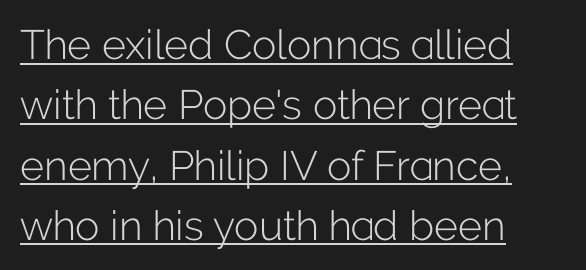
{"serif": "no", "italic": "no", "bold": "no", "weight": "light", "width": "normal", "stroke_contrast": "low", "x_height": "medium", "monospaced": "no", "underline": "yes", "align": "left", "line_spacing": "normal", "line_spacing_ratio": 1.47, "letter_spacing": "normal", "letter_spacing_em": 0.0, "glyph_px": 41}
